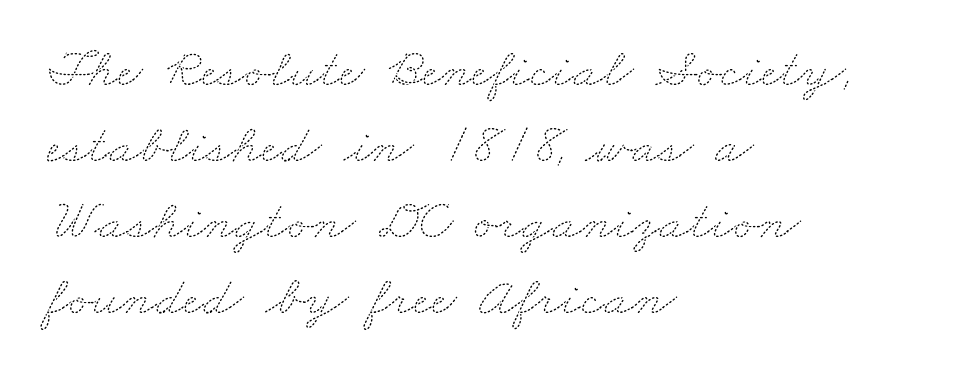
{"bold": "no", "weight": "thin", "width": "wide", "stroke_contrast": "medium", "x_height": "small", "monospaced": "no", "underline": "no", "align": "left", "line_spacing": "normal", "line_spacing_ratio": 1.36, "letter_spacing": "normal", "letter_spacing_em": 0.0, "glyph_px": 56}
